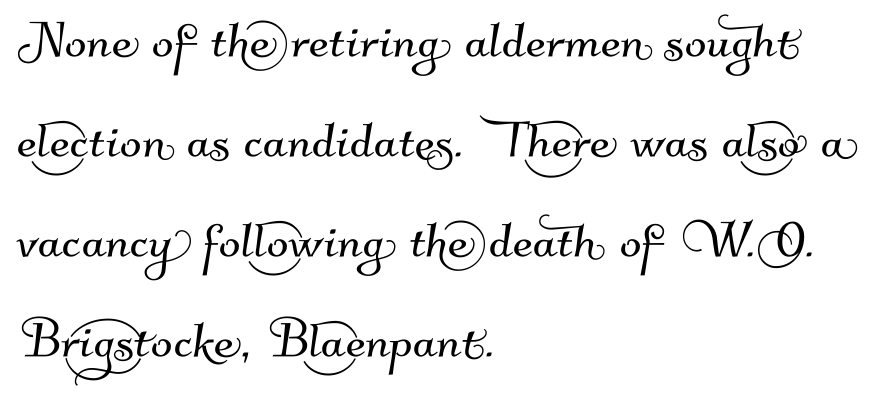
Q: Is the typeface a serif or a sans-serif typeface? A: Sans-serif.
Q: Is the text underlined? A: No.
Q: How is the paragraph aligned? A: Left-aligned.
Q: Is the spacing between letters normal or unusually wide? A: Normal.
Q: Is the spacing between lines tight, normal or loose? A: Normal.
Q: Width (condensed, normal, or wide)? A: Normal.
Q: Stroke contrast? A: Medium.
Q: x-height? A: Small.
Q: Monospaced? A: No.
